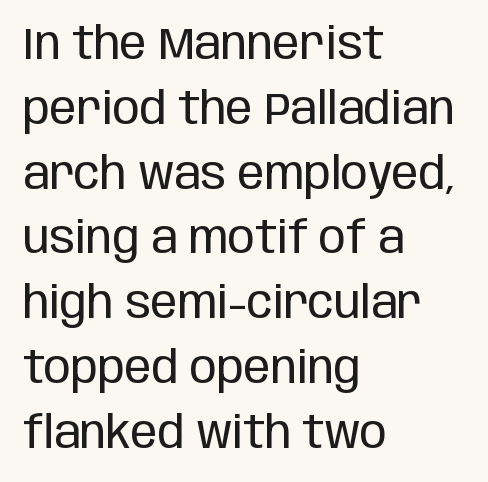
{"serif": "no", "italic": "no", "bold": "no", "weight": "regular", "width": "condensed", "stroke_contrast": "low", "x_height": "large", "monospaced": "no", "underline": "no", "align": "left", "line_spacing": "normal", "line_spacing_ratio": 1.44, "letter_spacing": "normal", "letter_spacing_em": 0.0, "glyph_px": 45}
